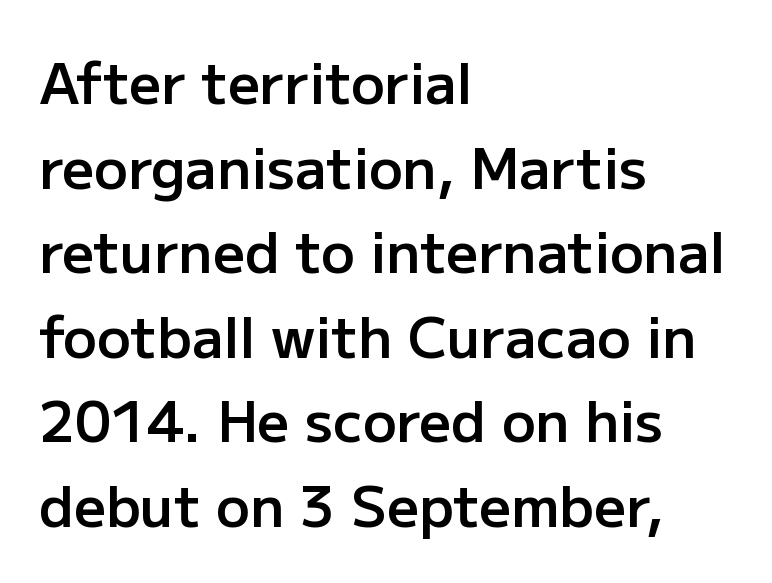
Q: Is the text bold? A: Semi-bold.
Q: Is the text italic (slanted)? A: No, it is upright.
Q: Is the typeface a serif or a sans-serif typeface? A: Sans-serif.
Q: Is the text underlined? A: No.
Q: How is the paragraph aligned? A: Left-aligned.
Q: Is the spacing between letters normal or unusually wide? A: Normal.
Q: Is the spacing between lines tight, normal or loose? A: Normal.
Q: Width (condensed, normal, or wide)? A: Normal.
Q: Stroke contrast? A: Low.
Q: x-height? A: Medium.
Q: Monospaced? A: No.
